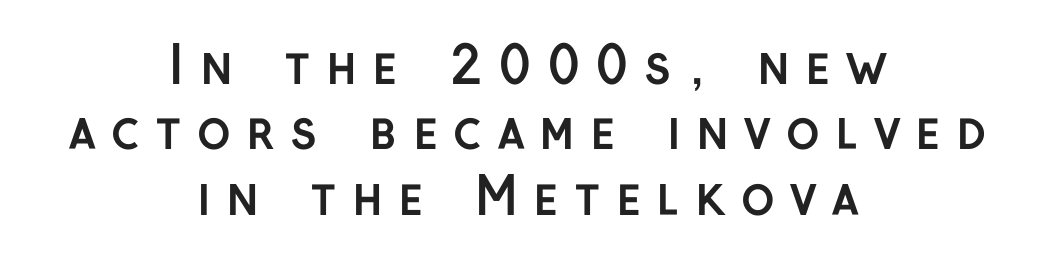
Q: Is the text bold? A: Yes.
Q: Is the text italic (slanted)? A: No, it is upright.
Q: Is the typeface a serif or a sans-serif typeface? A: Sans-serif.
Q: Is the text underlined? A: No.
Q: How is the paragraph aligned? A: Centered.
Q: Is the spacing between letters normal or unusually wide? A: Unusually wide.
Q: Is the spacing between lines tight, normal or loose? A: Normal.
Q: Width (condensed, normal, or wide)? A: Normal.
Q: Stroke contrast? A: Low.
Q: x-height? A: Medium.
Q: Monospaced? A: No.
